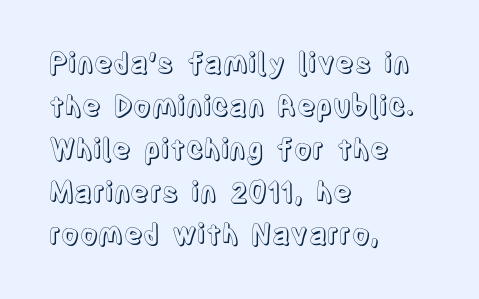
{"italic": "no", "width": "condensed", "x_height": "large", "monospaced": "no", "underline": "no", "align": "left", "line_spacing": "normal", "line_spacing_ratio": 1.53, "letter_spacing": "normal", "letter_spacing_em": 0.0, "glyph_px": 28}
